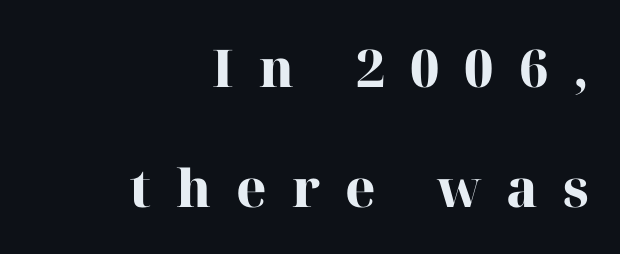
Q: Is the text bold? A: Yes.
Q: Is the text italic (slanted)? A: No, it is upright.
Q: Is the typeface a serif or a sans-serif typeface? A: Serif.
Q: Is the text underlined? A: No.
Q: How is the paragraph aligned? A: Right-aligned.
Q: Is the spacing between letters normal or unusually wide? A: Unusually wide.
Q: Is the spacing between lines tight, normal or loose? A: Loose.
Q: Width (condensed, normal, or wide)? A: Normal.
Q: Stroke contrast? A: High.
Q: x-height? A: Medium.
Q: Monospaced? A: No.
